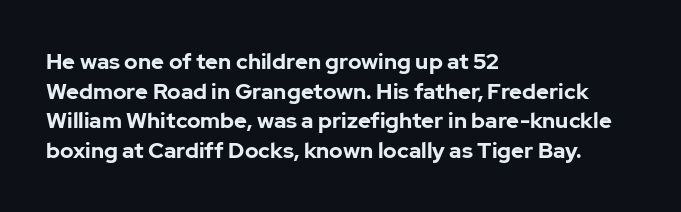
{"italic": "no", "bold": "yes", "underline": "no", "align": "left", "line_spacing": "normal", "line_spacing_ratio": 1.35, "letter_spacing": "normal", "letter_spacing_em": 0.0, "glyph_px": 22}
